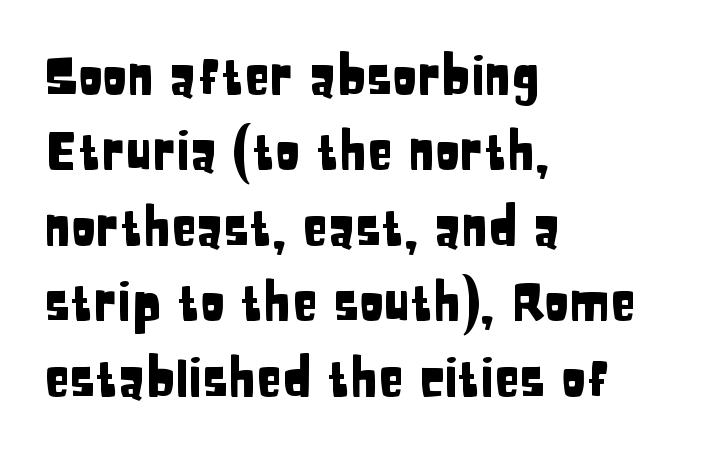
Q: Is the text italic (slanted)? A: No, it is upright.
Q: Is the typeface a serif or a sans-serif typeface? A: Sans-serif.
Q: Is the text underlined? A: No.
Q: How is the paragraph aligned? A: Left-aligned.
Q: Is the spacing between letters normal or unusually wide? A: Normal.
Q: Is the spacing between lines tight, normal or loose? A: Normal.
Q: Width (condensed, normal, or wide)? A: Condensed.
Q: Stroke contrast? A: Low.
Q: x-height? A: Large.
Q: Monospaced? A: No.
